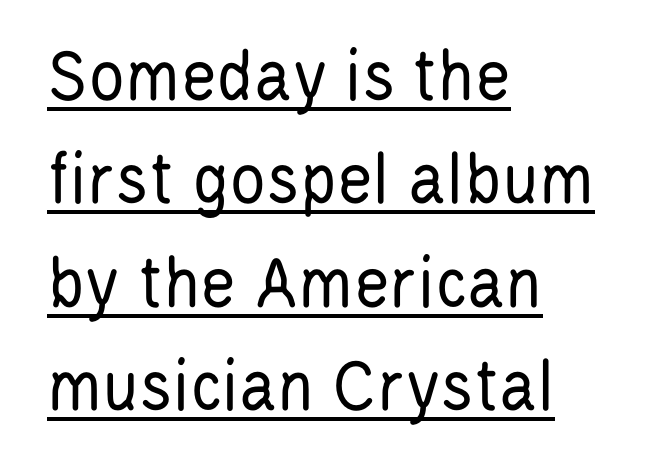
Q: Is the text bold? A: No.
Q: Is the text italic (slanted)? A: No, it is upright.
Q: Is the typeface a serif or a sans-serif typeface? A: Sans-serif.
Q: Is the text underlined? A: Yes.
Q: How is the paragraph aligned? A: Left-aligned.
Q: Is the spacing between letters normal or unusually wide? A: Normal.
Q: Is the spacing between lines tight, normal or loose? A: Normal.
Q: Width (condensed, normal, or wide)? A: Condensed.
Q: Stroke contrast? A: Low.
Q: x-height? A: Large.
Q: Monospaced? A: No.
